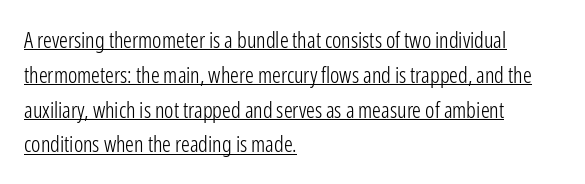
Casual observation: everything's shoved over to the left. No italicization has been applied; the sample stays upright. The block of text has a typical density, with ordinary space between rows. On a weight scale, this lands at 450 or below.
